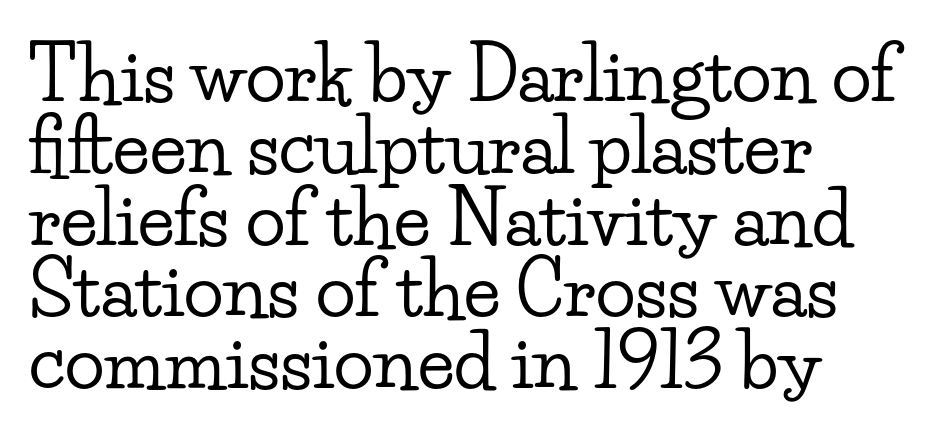
{"serif": "yes", "italic": "no", "width": "wide", "stroke_contrast": "low", "x_height": "small", "monospaced": "no", "underline": "no", "align": "left", "line_spacing": "tight", "line_spacing_ratio": 0.97, "letter_spacing": "normal", "letter_spacing_em": 0.0, "glyph_px": 74}
